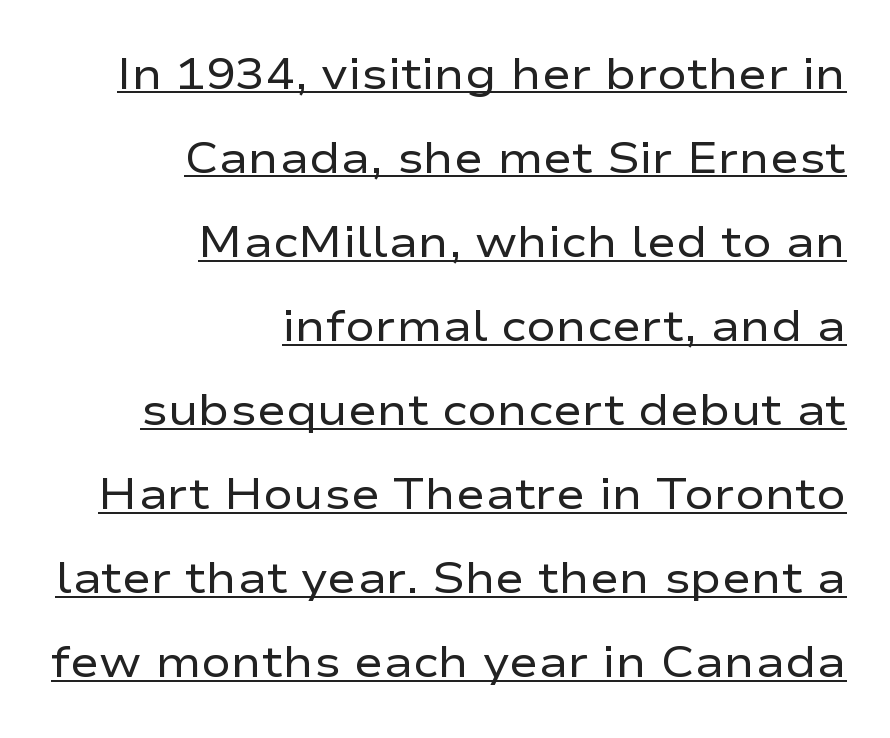
Q: Is the text bold? A: No.
Q: Is the text italic (slanted)? A: No, it is upright.
Q: Is the typeface a serif or a sans-serif typeface? A: Sans-serif.
Q: Is the text underlined? A: Yes.
Q: How is the paragraph aligned? A: Right-aligned.
Q: Is the spacing between letters normal or unusually wide? A: Normal.
Q: Is the spacing between lines tight, normal or loose? A: Loose.
Q: Width (condensed, normal, or wide)? A: Wide.
Q: Stroke contrast? A: Low.
Q: x-height? A: Medium.
Q: Monospaced? A: No.
